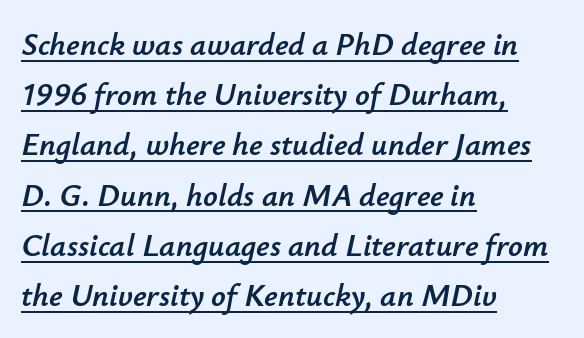
Q: Is the text italic (slanted)? A: Yes, it leans right by about 12 degrees.
Q: Is the text underlined? A: Yes.
Q: How is the paragraph aligned? A: Left-aligned.
Q: Is the spacing between letters normal or unusually wide? A: Normal.
Q: Is the spacing between lines tight, normal or loose? A: Normal.
Q: Width (condensed, normal, or wide)? A: Normal.
Q: Stroke contrast? A: Low.
Q: x-height? A: Small.
Q: Monospaced? A: No.
